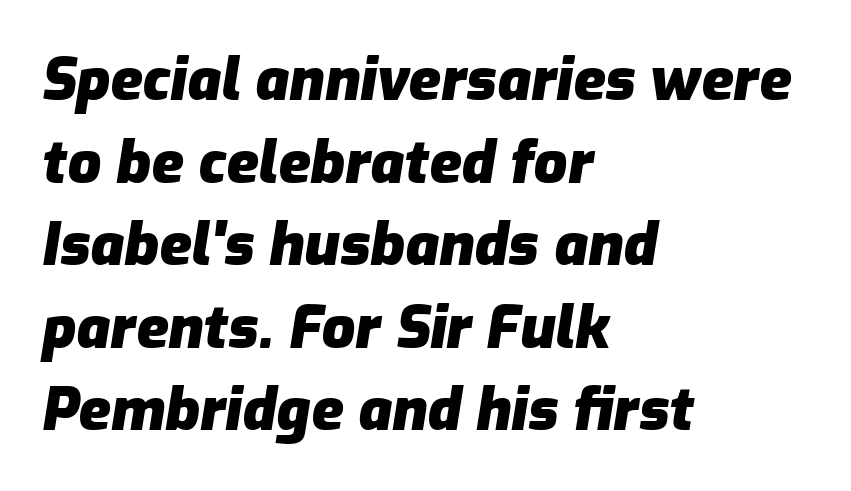
{"italic": "yes", "lean": "right", "slant_degrees": 9, "bold": "yes", "weight": "heavy", "width": "normal", "stroke_contrast": "low", "x_height": "medium", "monospaced": "no", "underline": "no", "align": "left", "line_spacing": "normal", "line_spacing_ratio": 1.4, "letter_spacing": "normal", "letter_spacing_em": 0.0, "glyph_px": 59}
